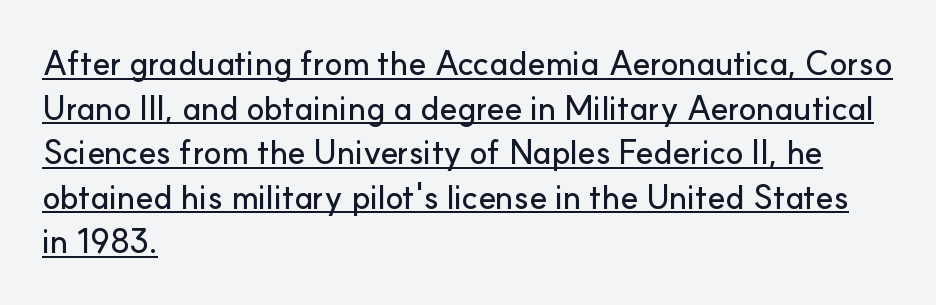
Q: Is the text italic (slanted)? A: No, it is upright.
Q: Is the typeface a serif or a sans-serif typeface? A: Sans-serif.
Q: Is the text underlined? A: Yes.
Q: How is the paragraph aligned? A: Left-aligned.
Q: Is the spacing between letters normal or unusually wide? A: Normal.
Q: Is the spacing between lines tight, normal or loose? A: Normal.
Q: Width (condensed, normal, or wide)? A: Normal.
Q: Stroke contrast? A: Low.
Q: x-height? A: Small.
Q: Monospaced? A: No.
